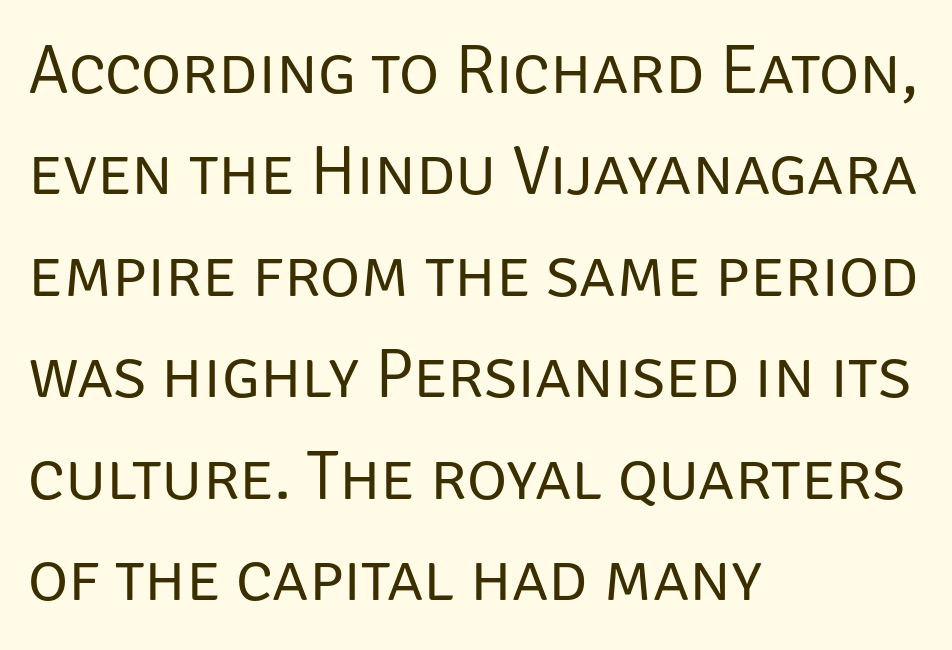
The image shows 69 px regular-weight sans-serif type, upright; set left-aligned, normal line spacing (1.47x), normal letter spacing, not underlined; low stroke contrast and a large x-height.
